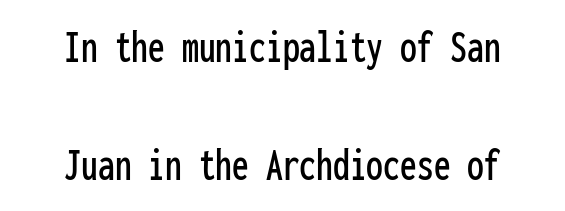
Q: Is the text italic (slanted)? A: No, it is upright.
Q: Is the typeface a serif or a sans-serif typeface? A: Sans-serif.
Q: Is the text underlined? A: No.
Q: How is the paragraph aligned? A: Centered.
Q: Is the spacing between letters normal or unusually wide? A: Normal.
Q: Is the spacing between lines tight, normal or loose? A: Loose.
Q: Width (condensed, normal, or wide)? A: Condensed.
Q: Stroke contrast? A: Low.
Q: x-height? A: Medium.
Q: Monospaced? A: Yes.
